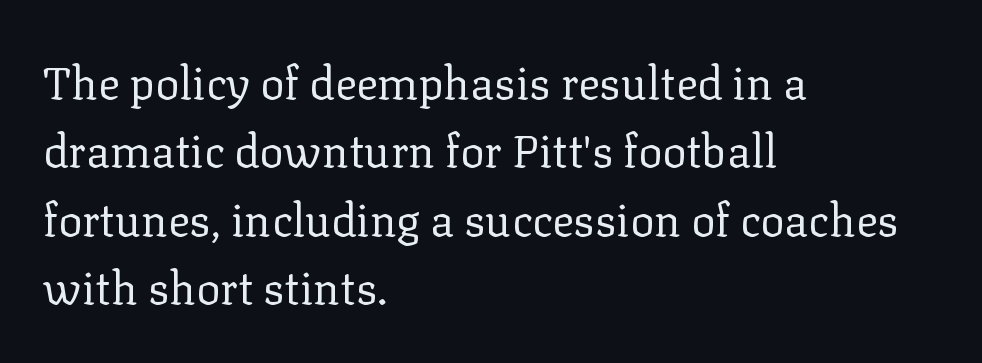
Visually the block forms a straight wall on the left and a jagged coastline on the right. Does extra space separate the letters? No, they use regular spacing. Think of a printed novel: that variable character pitch is what you see here. Beneath every word, the page is bare. The strokes carry an ordinary text weight at most. Regular leading.
